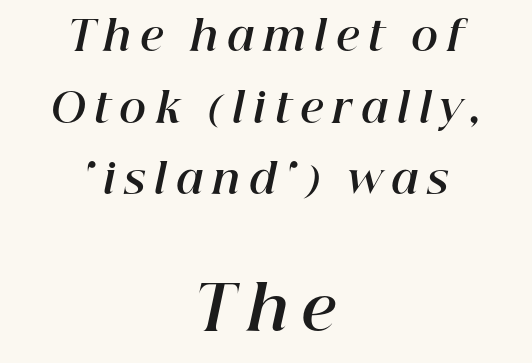
Q: Is the text bold? A: Yes.
Q: Is the text italic (slanted)? A: Yes, it leans right by about 12 degrees.
Q: Is the text underlined? A: No.
Q: How is the paragraph aligned? A: Centered.
Q: Is the spacing between letters normal or unusually wide? A: Unusually wide.
Q: Which block of text is set in a larger size, the first (top) or the second (bottom)? A: The second (bottom) one.
Q: Width (condensed, normal, or wide)? A: Normal.
Q: Stroke contrast? A: High.
Q: x-height? A: Medium.
Q: Monospaced? A: No.
